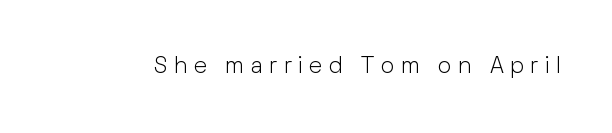
A roman cut, with each character standing at attention. The weight tops out at a normal text grade. You could only call the tracking loose — the letters float apart. The glyphs are unaccompanied by any horizontal stroke below them.
